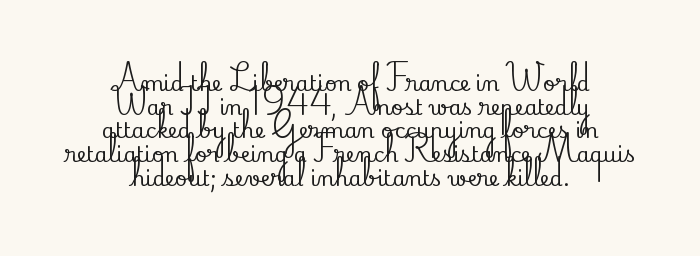
The font's upright variant was chosen for this text. Here the glyphs are tracked normally, forming tight word shapes. Plain, unruled lines of type. The typesetter chose a symmetrical, centered arrangement here. Honestly, the rows look squashed on top of each other.
